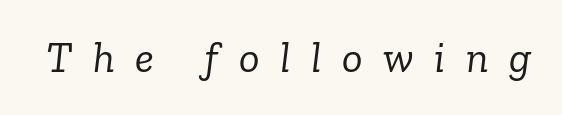
{"serif": "yes", "italic": "yes", "lean": "right", "slant_degrees": 6, "bold": "no", "weight": "light", "width": "normal", "stroke_contrast": "low", "x_height": "medium", "monospaced": "no", "underline": "no", "letter_spacing": "wide", "letter_spacing_em": 0.48, "glyph_px": 43}
